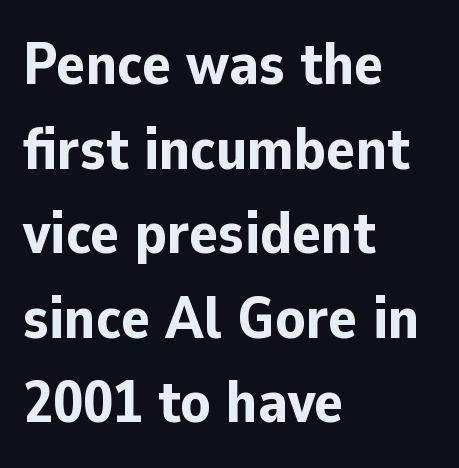
{"serif": "no", "italic": "no", "bold": "yes", "weight": "bold", "width": "normal", "stroke_contrast": "low", "x_height": "medium", "monospaced": "no", "underline": "no", "align": "left", "line_spacing": "normal", "line_spacing_ratio": 1.41, "letter_spacing": "normal", "letter_spacing_em": 0.0, "glyph_px": 60}
